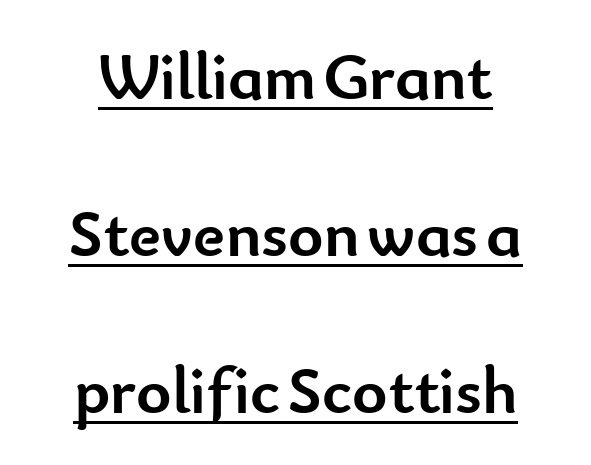
{"serif": "no", "italic": "no", "bold": "yes", "weight": "semibold", "width": "normal", "stroke_contrast": "low", "x_height": "small", "monospaced": "no", "underline": "yes", "align": "center", "line_spacing": "loose", "line_spacing_ratio": 2.34, "letter_spacing": "normal", "letter_spacing_em": 0.0, "glyph_px": 67}
